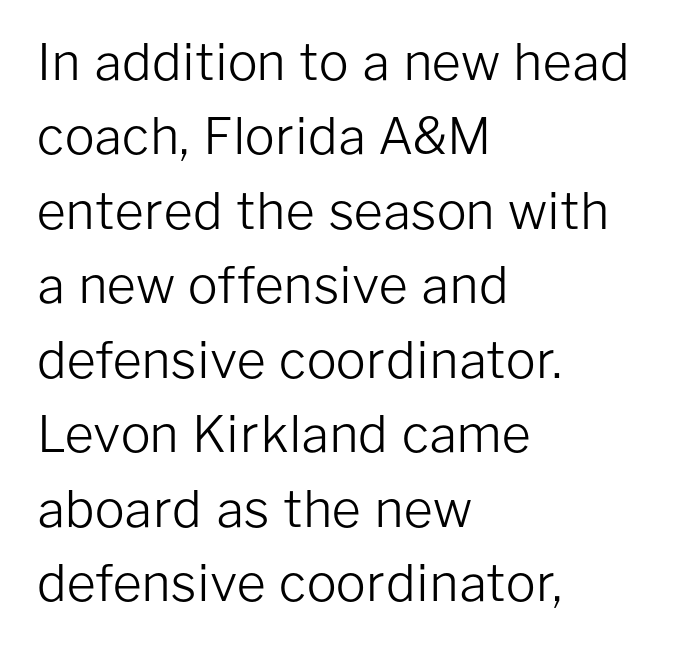
Q: Is the text bold? A: No.
Q: Is the text italic (slanted)? A: No, it is upright.
Q: Is the typeface a serif or a sans-serif typeface? A: Sans-serif.
Q: Is the text underlined? A: No.
Q: How is the paragraph aligned? A: Left-aligned.
Q: Is the spacing between letters normal or unusually wide? A: Normal.
Q: Is the spacing between lines tight, normal or loose? A: Normal.
Q: Width (condensed, normal, or wide)? A: Normal.
Q: Stroke contrast? A: Low.
Q: x-height? A: Medium.
Q: Monospaced? A: No.
